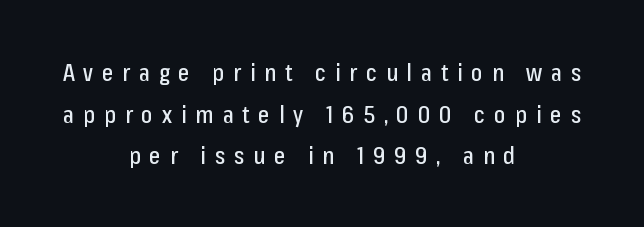
Casual observation: everything's sitting right in the middle. Posture: straight, roman, zero tilt. Unmarked baselines from the first word to the last. Tracking value appears strongly positive — letters spread wide.
